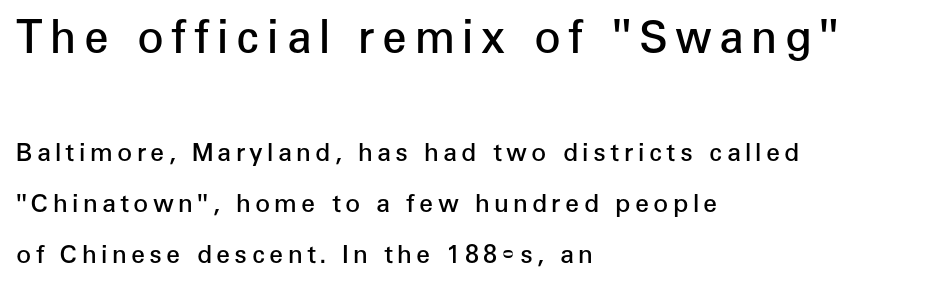
Q: Is the text bold? A: Semi-bold.
Q: Is the text italic (slanted)? A: No, it is upright.
Q: Is the typeface a serif or a sans-serif typeface? A: Sans-serif.
Q: Is the text underlined? A: No.
Q: How is the paragraph aligned? A: Left-aligned.
Q: Is the spacing between lines tight, normal or loose? A: Loose.
Q: Which block of text is set in a larger size, the first (top) or the second (bottom)? A: The first (top) one.
Q: Width (condensed, normal, or wide)? A: Normal.
Q: Stroke contrast? A: Low.
Q: x-height? A: Medium.
Q: Monospaced? A: No.
